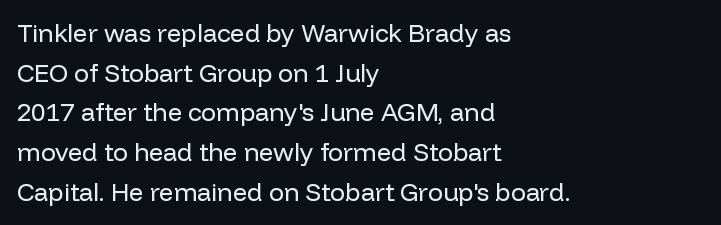
No italicization has been applied; the sample stays upright. Which margin do the lines hug? The left one — the right edge is uneven. Interline gaps are of average width in this sample. Descender tails drop into unmarked territory.
